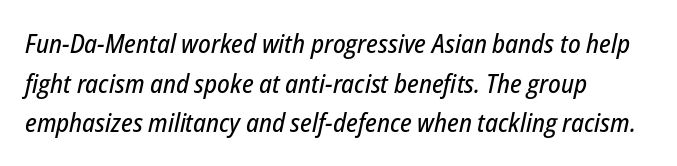
{"italic": "yes", "lean": "right", "slant_degrees": 12, "underline": "no", "align": "left", "line_spacing": "normal", "line_spacing_ratio": 1.52, "letter_spacing": "normal", "letter_spacing_em": 0.0, "glyph_px": 26}
